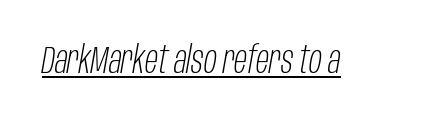
{"italic": "yes", "lean": "right", "slant_degrees": 10, "bold": "no", "weight": "light", "width": "condensed", "stroke_contrast": "low", "x_height": "large", "monospaced": "no", "underline": "yes", "letter_spacing": "normal", "letter_spacing_em": 0.0, "glyph_px": 38}
